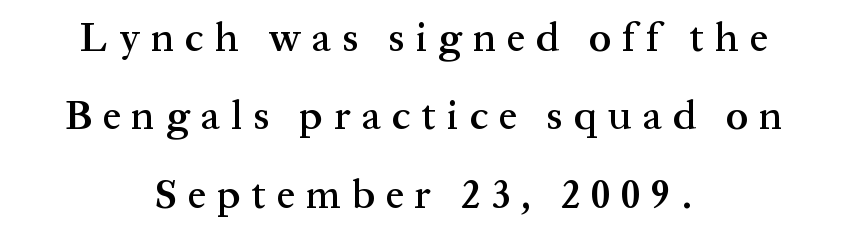
{"serif": "yes", "italic": "no", "bold": "semi", "weight": "semibold", "width": "normal", "stroke_contrast": "medium", "x_height": "medium", "monospaced": "no", "underline": "no", "align": "center", "line_spacing": "loose", "line_spacing_ratio": 1.96, "letter_spacing": "wide", "letter_spacing_em": 0.28, "glyph_px": 40}
